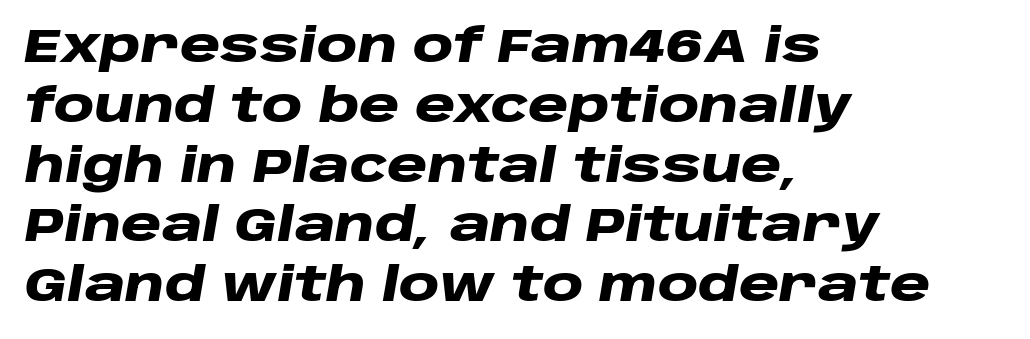
{"italic": "yes", "lean": "right", "slant_degrees": 10, "bold": "yes", "weight": "heavy", "width": "wide", "stroke_contrast": "low", "x_height": "large", "monospaced": "no", "underline": "no", "align": "left", "line_spacing": "normal", "line_spacing_ratio": 1.3, "letter_spacing": "normal", "letter_spacing_em": 0.0, "glyph_px": 46}
